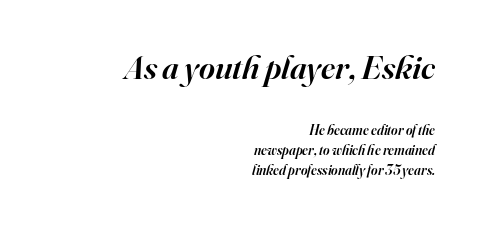
{"serif": "yes", "italic": "yes", "lean": "right", "slant_degrees": 16, "bold": "semi", "weight": "semibold", "width": "normal", "stroke_contrast": "high", "x_height": "small", "monospaced": "no", "underline": "no", "align": "right", "line_spacing": "normal", "line_spacing_ratio": 1.44, "letter_spacing": "normal", "letter_spacing_em": 0.0, "larger_block": "first", "size_ratio": 2.43, "glyph_px": 34}
